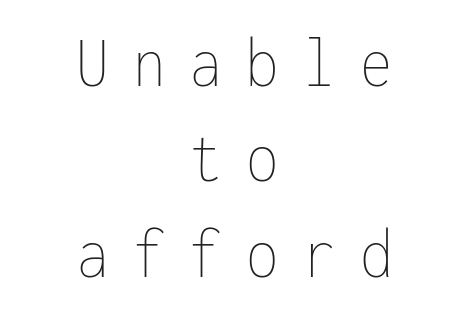
The image shows 74 px thin, condensed type, upright, monospaced; set centered, normal line spacing (1.29x), unusually wide letter spacing (+0.33 em), not underlined; low stroke contrast and a medium x-height.
